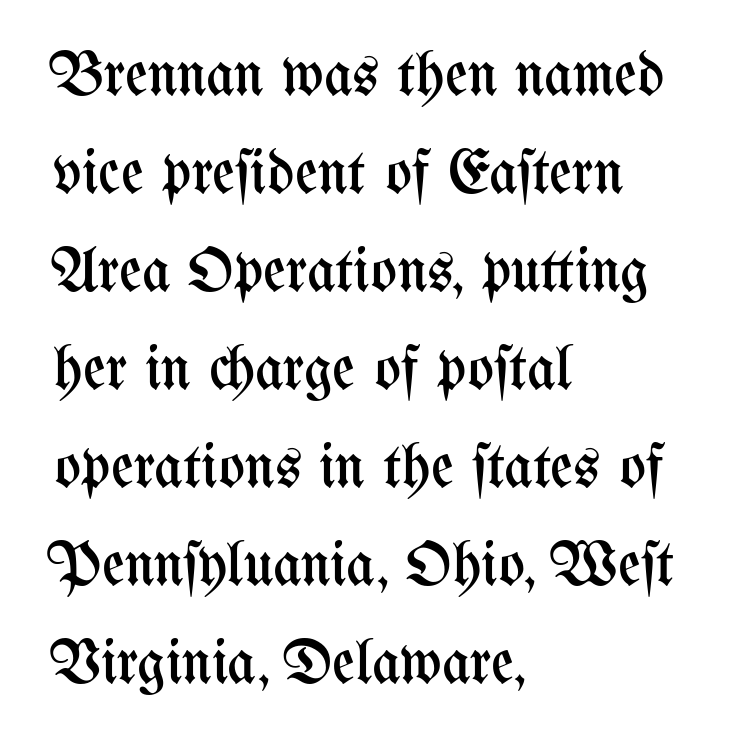
{"italic": "no", "bold": "no", "weight": "regular", "width": "condensed", "stroke_contrast": "medium", "x_height": "medium", "monospaced": "no", "underline": "no", "align": "left", "line_spacing": "normal", "line_spacing_ratio": 1.58, "letter_spacing": "normal", "letter_spacing_em": 0.0, "glyph_px": 62}
